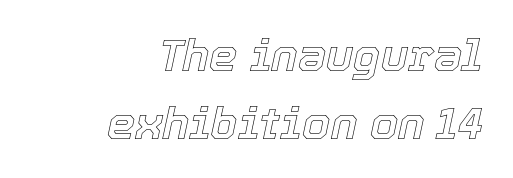
The words here are not underlined. Posture: slanted. Horizontal alignment here is rightward, an uncommon choice for prose. What's the leading like? Ordinary, nothing unusual. Note the varied advance widths — an 'i' is clearly narrower than an 'm'.
